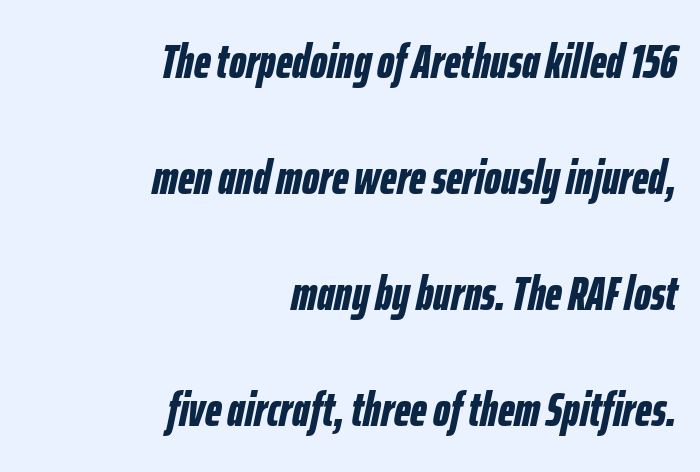
One-word summary of the alignment: right. The vertical gap from one line to the next is large. I'd describe the lettering as bold — thick and assertive. Underlining? Definitely not there. No extra tracking has been applied to these lines.
